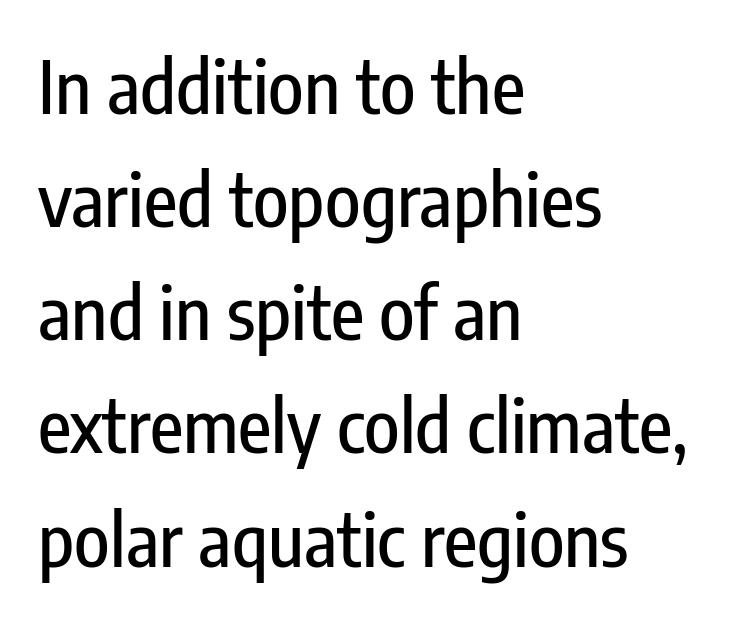
{"serif": "no", "italic": "no", "width": "condensed", "stroke_contrast": "low", "x_height": "medium", "monospaced": "no", "underline": "no", "align": "left", "line_spacing": "normal", "line_spacing_ratio": 1.55, "letter_spacing": "normal", "letter_spacing_em": 0.0, "glyph_px": 73}
